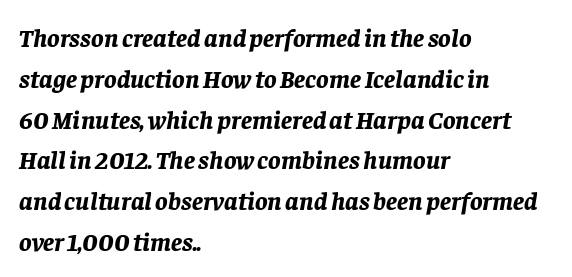
This sample is left-justified, so line endings fall wherever the words run out. The words here are not underlined. The axis of the letterforms is tilted away from vertical. How would I describe the line gaps? Plain and ordinary.
